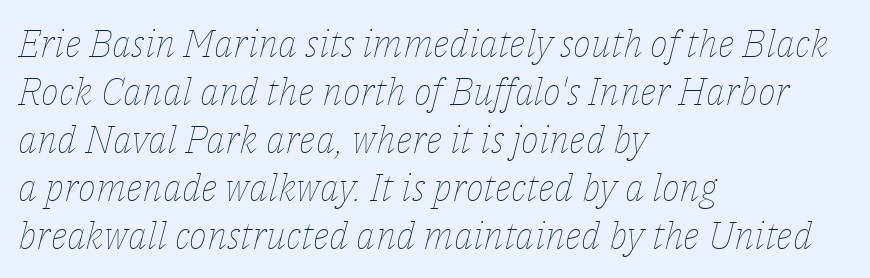
The image shows 38 px thin type, italic (leaning right); set left-aligned, normal line spacing (1.26x), normal letter spacing, not underlined; low stroke contrast and a medium x-height.
